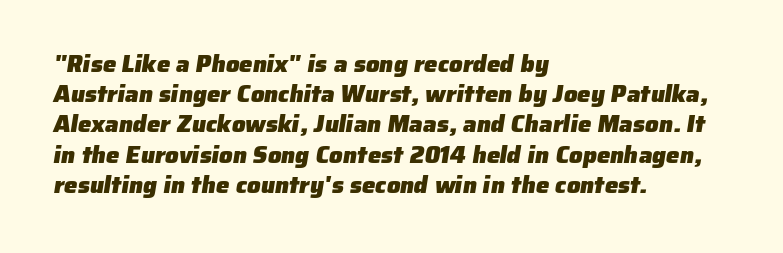
{"bold": "yes", "underline": "no", "align": "left", "line_spacing": "normal", "line_spacing_ratio": 1.26, "letter_spacing": "normal", "letter_spacing_em": 0.0, "glyph_px": 24}
